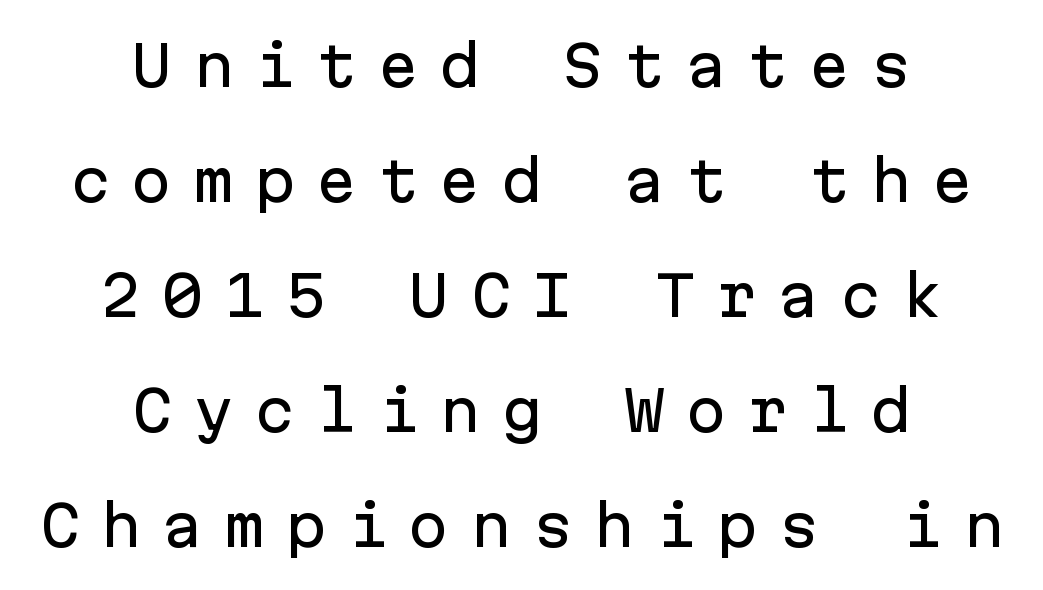
The rendering uses a large line-height, opening up the rows. Honestly, there is no underline to notice here at all. Casual observation: everything's sitting right in the middle. A typesetter would label this face a sans.
